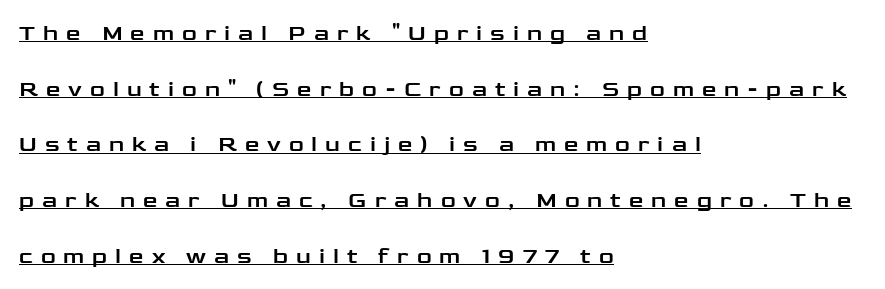
Q: Is the text italic (slanted)? A: No, it is upright.
Q: Is the text underlined? A: Yes.
Q: How is the paragraph aligned? A: Left-aligned.
Q: Is the spacing between letters normal or unusually wide? A: Unusually wide.
Q: Is the spacing between lines tight, normal or loose? A: Loose.
